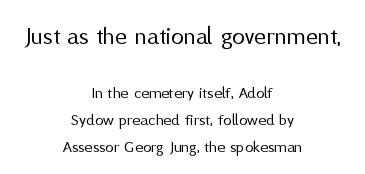
The image shows 26 px text type, upright; set centered, normal line spacing (1.61x), normal letter spacing, not underlined; the first (top) block is 1.53x larger.
